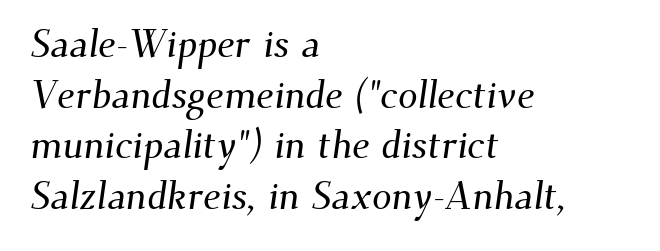
The image shows 39 px serif type; set left-aligned, normal line spacing (1.3x), normal letter spacing, not underlined; medium stroke contrast and a small x-height.
